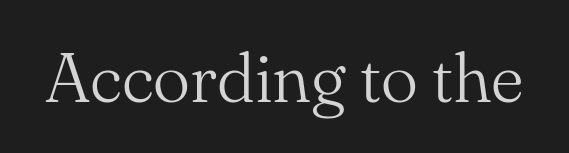
Q: Is the text bold? A: No.
Q: Is the text italic (slanted)? A: No, it is upright.
Q: Is the typeface a serif or a sans-serif typeface? A: Serif.
Q: Is the text underlined? A: No.
Q: Is the spacing between letters normal or unusually wide? A: Normal.
Q: Width (condensed, normal, or wide)? A: Normal.
Q: Stroke contrast? A: Medium.
Q: x-height? A: Small.
Q: Monospaced? A: No.
